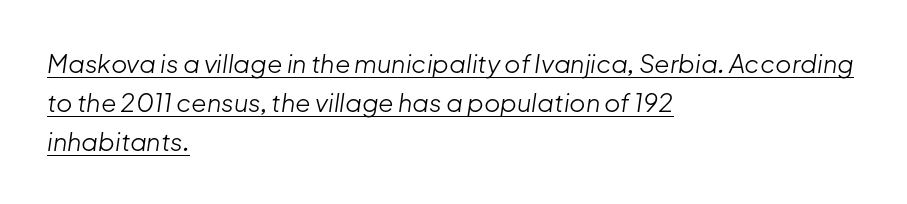
This sample uses an oblique cut, with every glyph tilted off the vertical. The ragged edge is on the right, which tells us the setting is flush left. The passage shown is underscored from start to finish. Think standard paragraph weight, or any step lighter than that. Tracking here is standard; glyphs follow each other at the usual distance.
